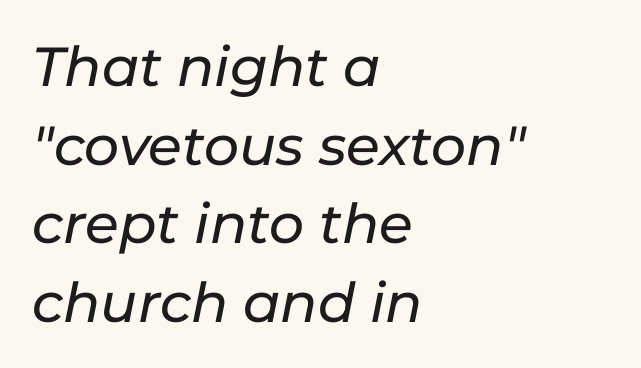
The image shows 55 px text type, italic (leaning right); set left-aligned, normal line spacing (1.43x), normal letter spacing, not underlined; low stroke contrast and a medium x-height.
